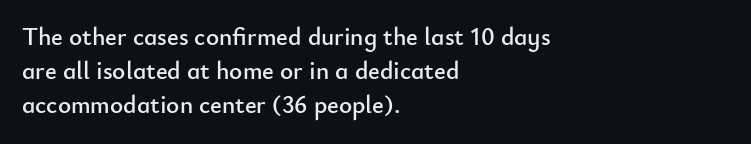
Q: Is the text italic (slanted)? A: No, it is upright.
Q: Is the text underlined? A: No.
Q: How is the paragraph aligned? A: Left-aligned.
Q: Is the spacing between letters normal or unusually wide? A: Normal.
Q: Is the spacing between lines tight, normal or loose? A: Normal.
